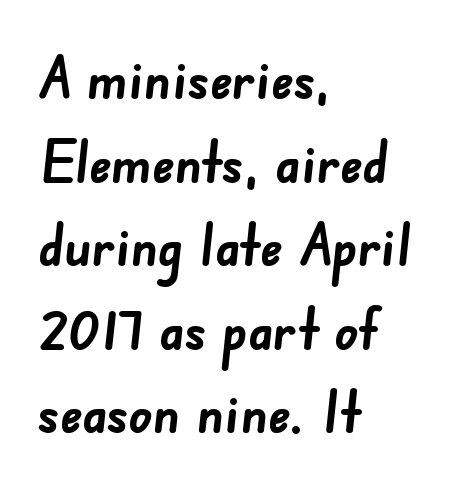
{"serif": "no", "bold": "yes", "weight": "semibold", "width": "normal", "stroke_contrast": "low", "x_height": "small", "monospaced": "no", "underline": "no", "align": "left", "line_spacing": "normal", "line_spacing_ratio": 1.44, "letter_spacing": "normal", "letter_spacing_em": 0.0, "glyph_px": 58}
